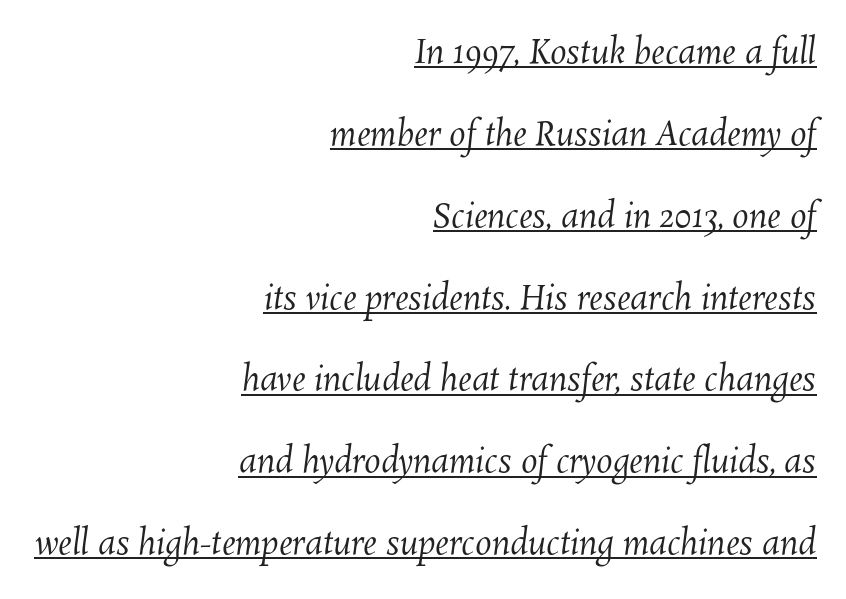
Q: Is the text bold? A: No.
Q: Is the text underlined? A: Yes.
Q: How is the paragraph aligned? A: Right-aligned.
Q: Is the spacing between letters normal or unusually wide? A: Normal.
Q: Is the spacing between lines tight, normal or loose? A: Loose.
Q: Width (condensed, normal, or wide)? A: Normal.
Q: Stroke contrast? A: Medium.
Q: x-height? A: Medium.
Q: Monospaced? A: No.
